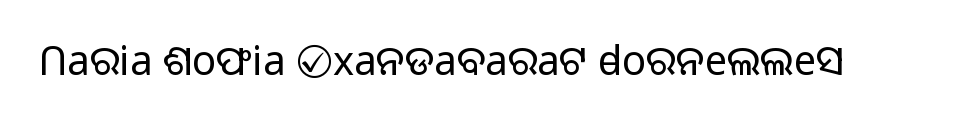
Do the characters align in a grid? No, the font is proportional. The letterforms sit shoulder to shoulder at normal distance. The typeface chosen for these lines omits serifs. Check the space under the baseline: it is left empty. Vertical stems look standard width or narrower in stroke. Designer's note — italics off, roman on.
